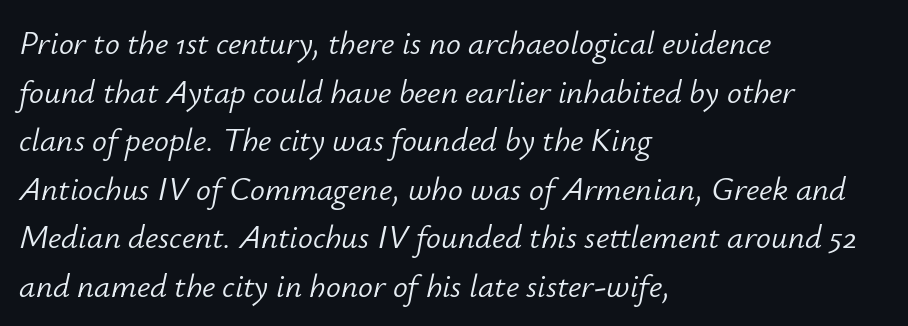
The image shows 33 px light type, italic (leaning right); set left-aligned, normal line spacing (1.47x), normal letter spacing, not underlined; low stroke contrast and a small x-height.
